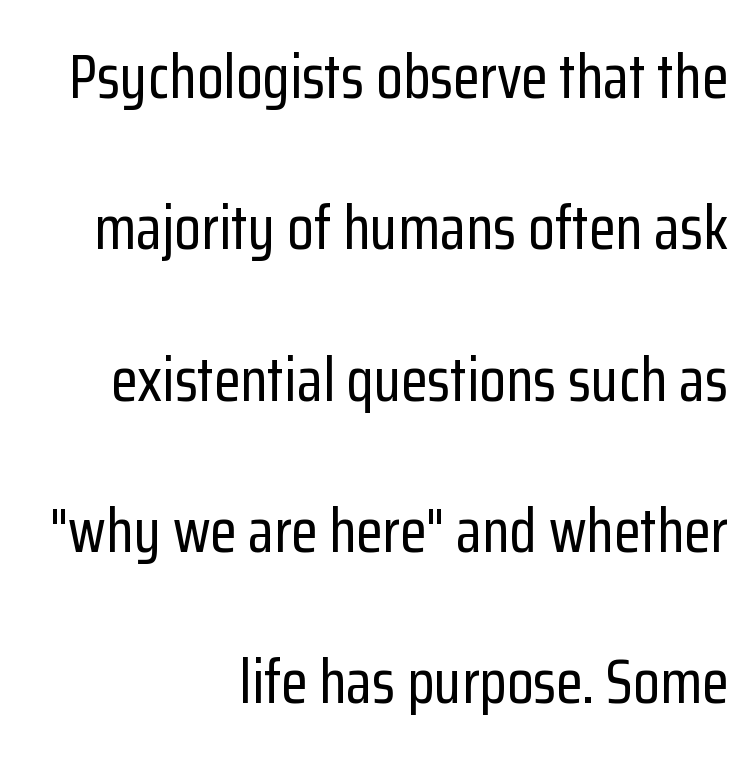
Q: Is the text italic (slanted)? A: No, it is upright.
Q: Is the typeface a serif or a sans-serif typeface? A: Sans-serif.
Q: Is the text underlined? A: No.
Q: How is the paragraph aligned? A: Right-aligned.
Q: Is the spacing between letters normal or unusually wide? A: Normal.
Q: Is the spacing between lines tight, normal or loose? A: Loose.
Q: Width (condensed, normal, or wide)? A: Condensed.
Q: Stroke contrast? A: Low.
Q: x-height? A: Medium.
Q: Monospaced? A: No.
